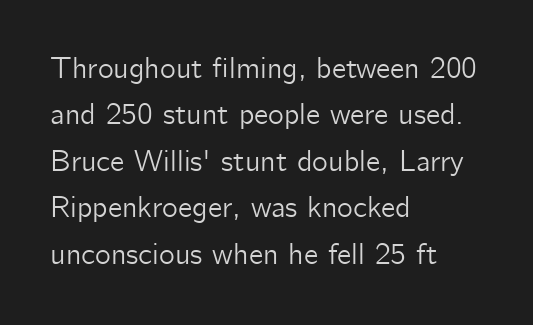
The words here are not underlined. The typography opts for an upright posture over an oblique one. What's the leading like? Ordinary, nothing unusual. A typesetter would call this proportional, since set widths differ per character.
